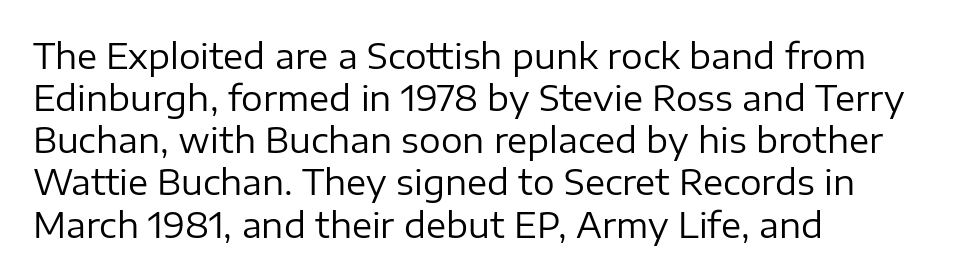
The image shows 34 px regular-weight sans-serif type, upright; set left-aligned, line spacing 1.24x, normal letter spacing, not underlined; low stroke contrast and a medium x-height.
